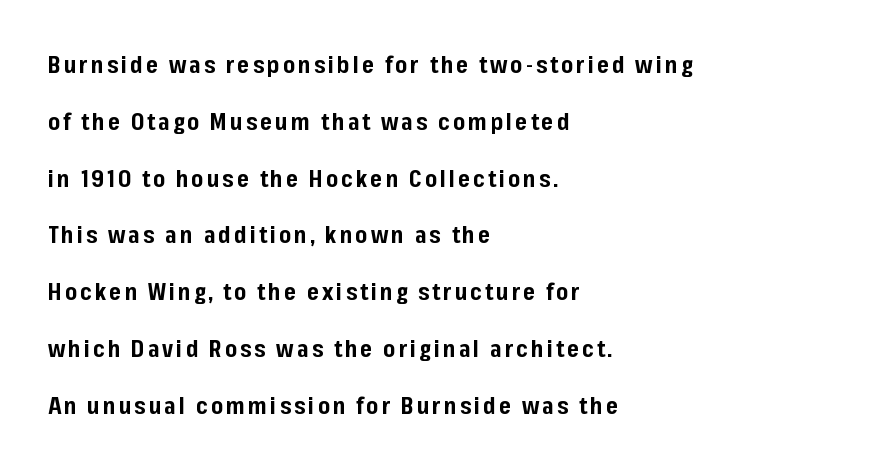
{"italic": "no", "bold": "yes", "underline": "no", "align": "left", "line_spacing": "loose", "line_spacing_ratio": 2.47, "glyph_px": 23}
